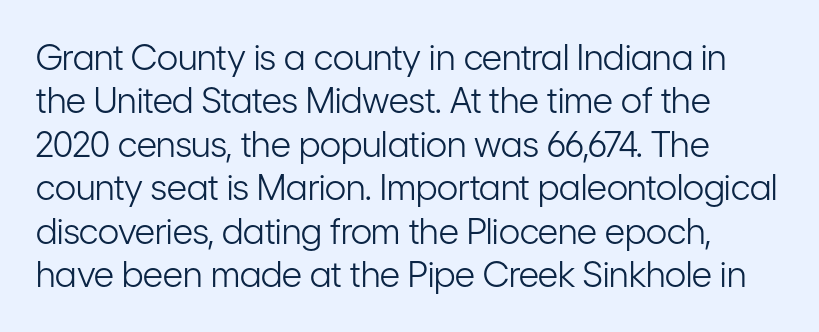
Only glyphs here, with clear space below each row. The typography opts for an upright posture over an oblique one. Default kerning and tracking; the words read as compact shapes. The passage shown is typed in a proportional face where columns would drift. Classification — sans serif.
